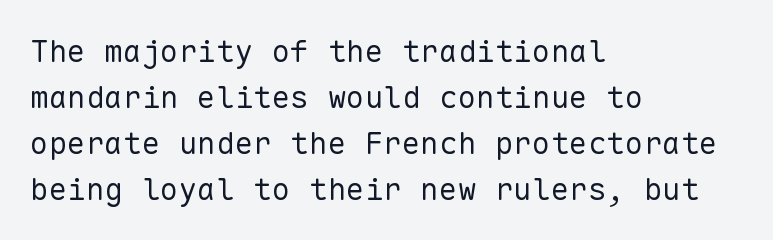
Q: Is the text bold? A: No.
Q: Is the text italic (slanted)? A: No, it is upright.
Q: Is the typeface a serif or a sans-serif typeface? A: Sans-serif.
Q: Is the text underlined? A: No.
Q: How is the paragraph aligned? A: Left-aligned.
Q: Is the spacing between letters normal or unusually wide? A: Normal.
Q: Is the spacing between lines tight, normal or loose? A: Normal.
Q: Width (condensed, normal, or wide)? A: Normal.
Q: Stroke contrast? A: Low.
Q: x-height? A: Medium.
Q: Monospaced? A: Yes.
